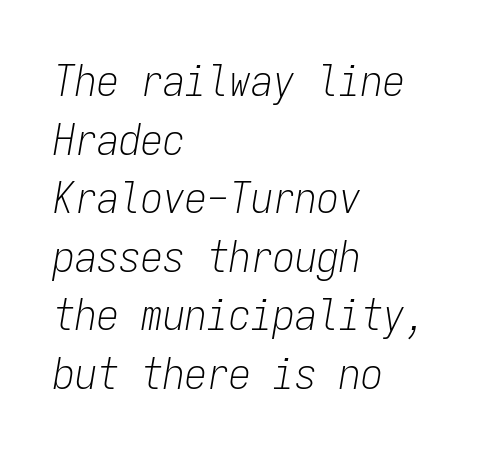
Q: Is the text bold? A: No.
Q: Is the text italic (slanted)? A: Yes, it leans right by about 9 degrees.
Q: Is the text underlined? A: No.
Q: How is the paragraph aligned? A: Left-aligned.
Q: Is the spacing between letters normal or unusually wide? A: Normal.
Q: Is the spacing between lines tight, normal or loose? A: Normal.
Q: Width (condensed, normal, or wide)? A: Condensed.
Q: Stroke contrast? A: Low.
Q: x-height? A: Medium.
Q: Monospaced? A: Yes.
